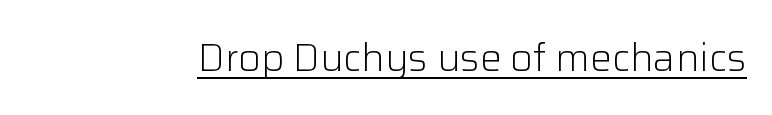
Q: Is the text bold? A: No.
Q: Is the text italic (slanted)? A: No, it is upright.
Q: Is the typeface a serif or a sans-serif typeface? A: Sans-serif.
Q: Is the text underlined? A: Yes.
Q: Is the spacing between letters normal or unusually wide? A: Normal.
Q: Width (condensed, normal, or wide)? A: Normal.
Q: Stroke contrast? A: Low.
Q: x-height? A: Medium.
Q: Monospaced? A: No.
